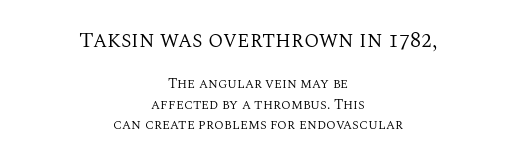
Teacher's note: observe the equal gaps on both sides — that is centered alignment. The typography opts for an upright posture over an oblique one. The typesetting does not lean heavy: it is not bold. Vertically, the passage feels balanced, rows spaced as you'd expect. Short note: letters normally spaced.
